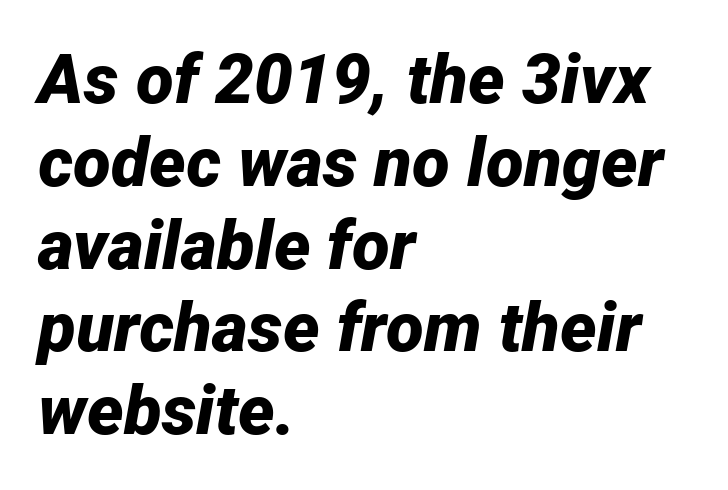
The image shows 69 px bold type, italic (leaning right); set left-aligned, line spacing 1.2x, normal letter spacing, not underlined; low stroke contrast and a medium x-height.
